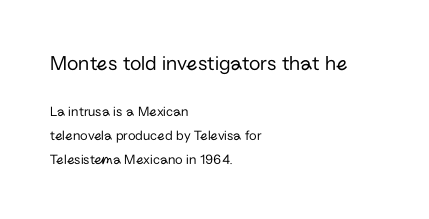
The image shows 21 px text type, upright; set left-aligned, line spacing 1.72x, normal letter spacing, not underlined; the first (top) block is 1.5x larger.
